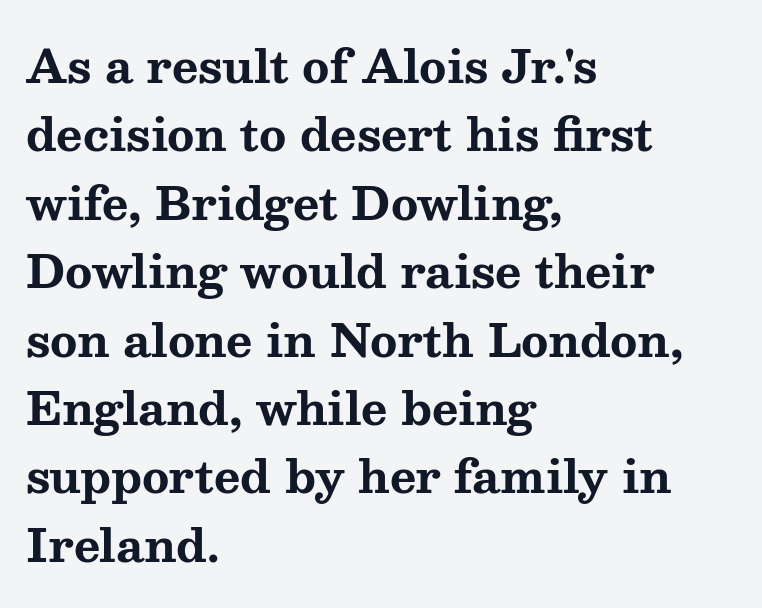
Q: Is the text bold? A: Yes.
Q: Is the text italic (slanted)? A: No, it is upright.
Q: Is the typeface a serif or a sans-serif typeface? A: Serif.
Q: Is the text underlined? A: No.
Q: How is the paragraph aligned? A: Left-aligned.
Q: Is the spacing between letters normal or unusually wide? A: Normal.
Q: Is the spacing between lines tight, normal or loose? A: Normal.
Q: Width (condensed, normal, or wide)? A: Wide.
Q: Stroke contrast? A: Medium.
Q: x-height? A: Medium.
Q: Monospaced? A: No.
